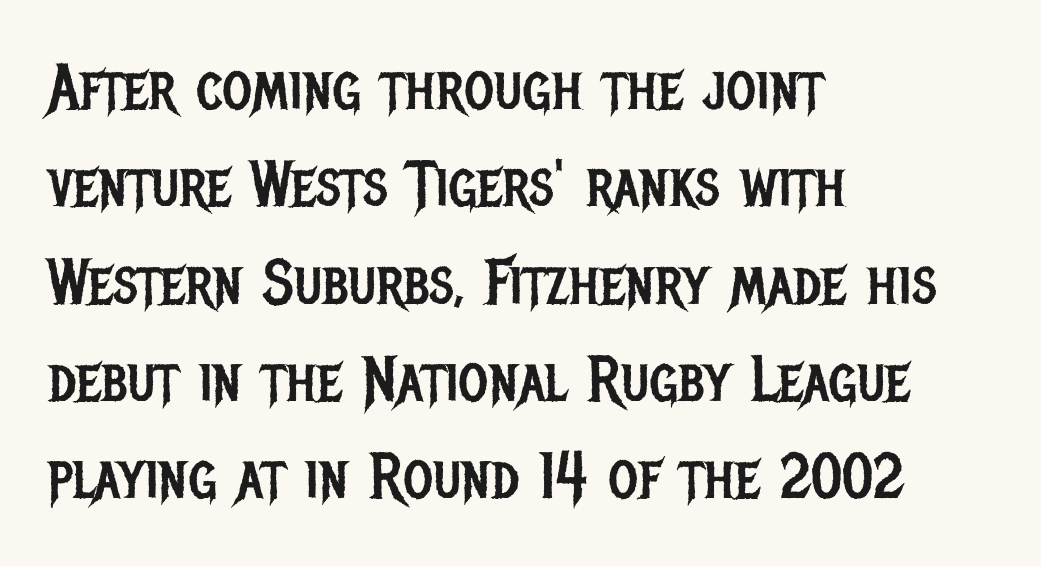
{"serif": "no", "italic": "no", "bold": "no", "weight": "regular", "width": "condensed", "stroke_contrast": "low", "x_height": "large", "monospaced": "no", "underline": "no", "align": "left", "line_spacing": "normal", "line_spacing_ratio": 1.52, "letter_spacing": "normal", "letter_spacing_em": 0.0, "glyph_px": 64}
